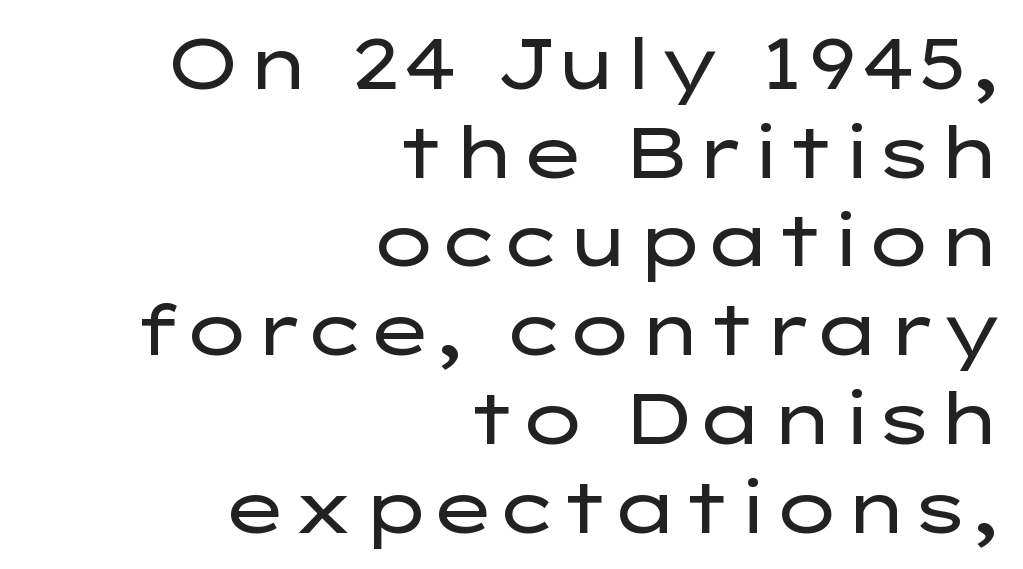
The image shows 71 px regular-weight, wide sans-serif type, upright; set right-aligned, normal line spacing (1.25x), normal letter spacing, not underlined; low stroke contrast and a medium x-height.
